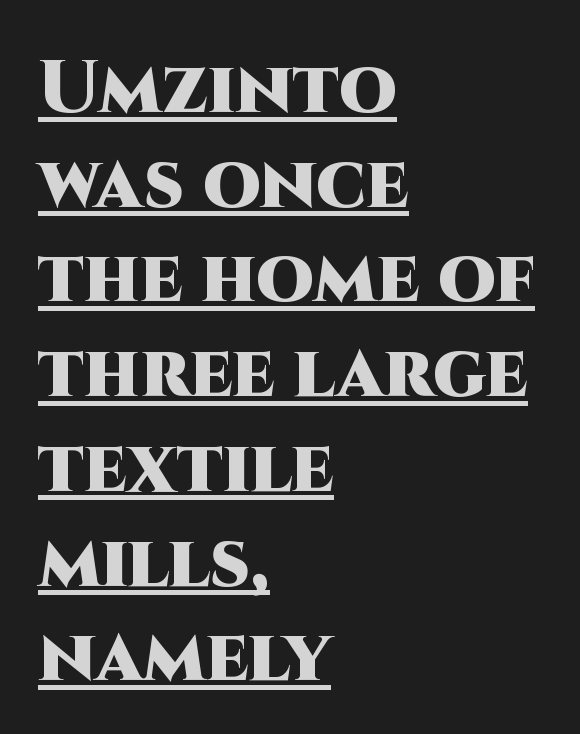
The image shows 74 px heavy sans-serif type, upright; set left-aligned, normal line spacing (1.28x), normal letter spacing, underlined; high stroke contrast and a large x-height.
